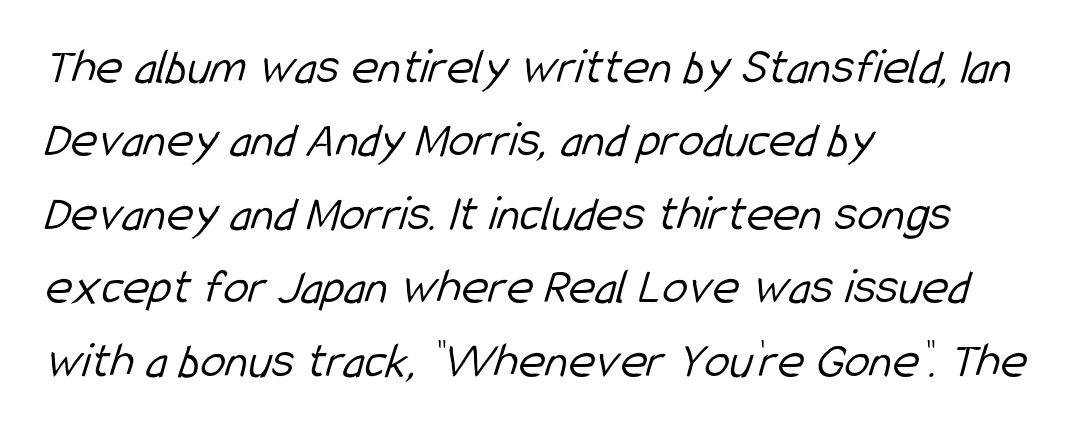
The image shows 51 px light, condensed sans-serif type; set left-aligned, normal line spacing (1.44x), normal letter spacing, not underlined; low stroke contrast and a medium x-height.
